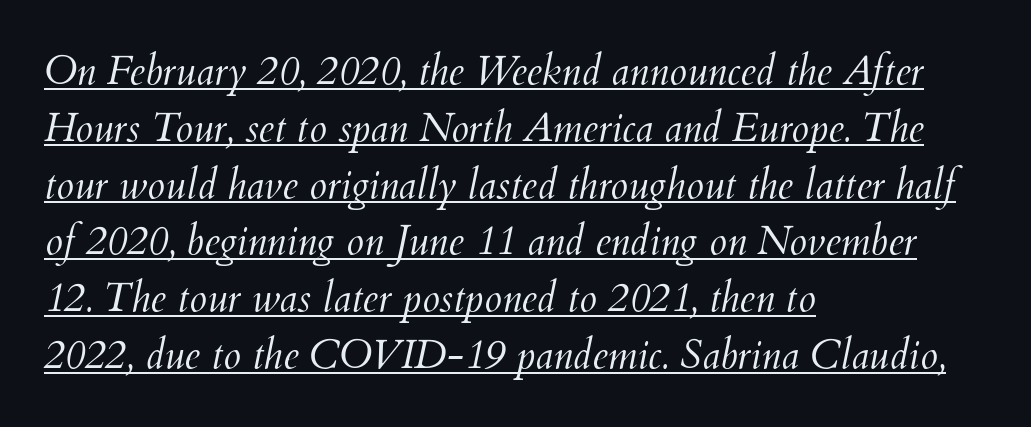
The image shows 40 px light type, italic (leaning right); set left-aligned, normal line spacing (1.42x), normal letter spacing, underlined; medium stroke contrast and a small x-height.
